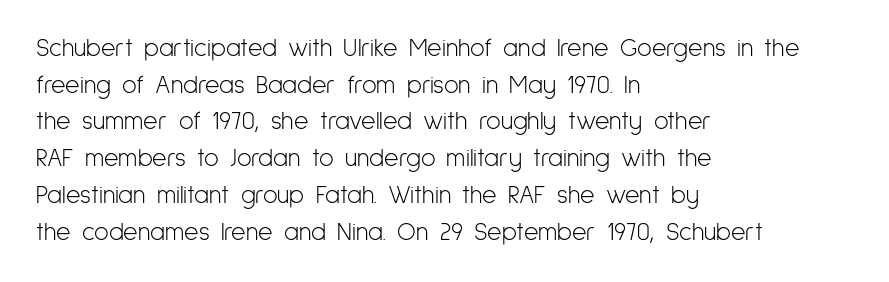
Weight: in the light-to-regular range. In CSS terms this would be text-align: left. The letters stand straight up with perfectly vertical stems. Each new line begins a customary step beneath the previous one. Characters follow at the spacing the type designer built in.
